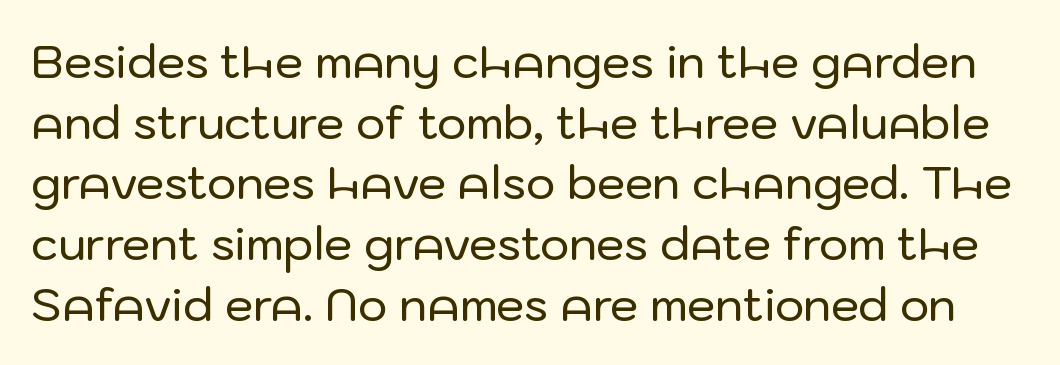
{"serif": "no", "italic": "no", "width": "normal", "stroke_contrast": "low", "x_height": "medium", "monospaced": "no", "underline": "no", "line_spacing": "normal", "line_spacing_ratio": 1.35, "letter_spacing": "normal", "letter_spacing_em": 0.0, "glyph_px": 45}
